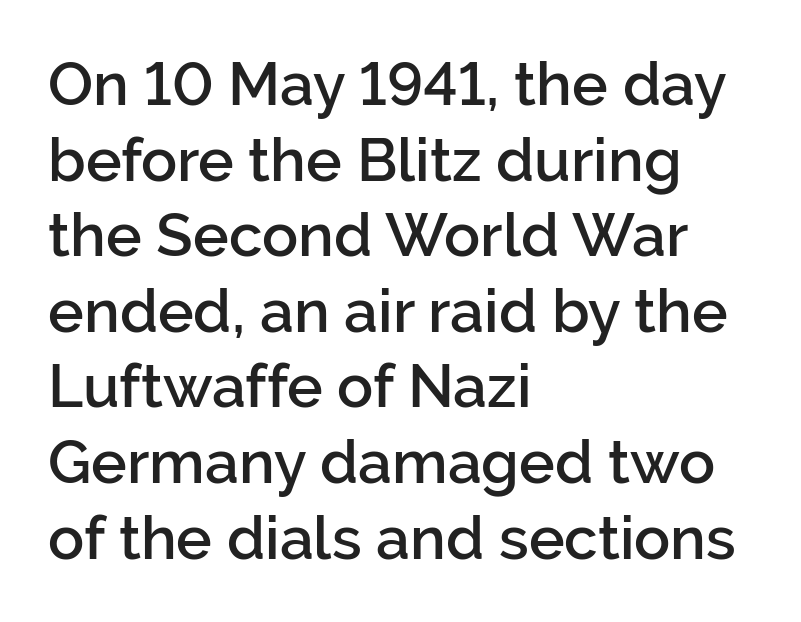
Q: Is the text bold? A: Semi-bold.
Q: Is the text italic (slanted)? A: No, it is upright.
Q: Is the typeface a serif or a sans-serif typeface? A: Sans-serif.
Q: Is the text underlined? A: No.
Q: How is the paragraph aligned? A: Left-aligned.
Q: Is the spacing between letters normal or unusually wide? A: Normal.
Q: Is the spacing between lines tight, normal or loose? A: Normal.
Q: Width (condensed, normal, or wide)? A: Normal.
Q: Stroke contrast? A: Low.
Q: x-height? A: Medium.
Q: Monospaced? A: No.
